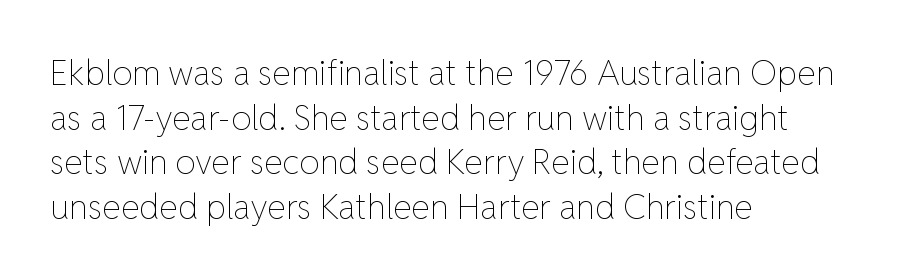
{"italic": "no", "bold": "no", "weight": "thin", "width": "normal", "stroke_contrast": "low", "x_height": "medium", "monospaced": "no", "underline": "no", "align": "left", "line_spacing": "normal", "line_spacing_ratio": 1.31, "letter_spacing": "normal", "letter_spacing_em": 0.0, "glyph_px": 34}
